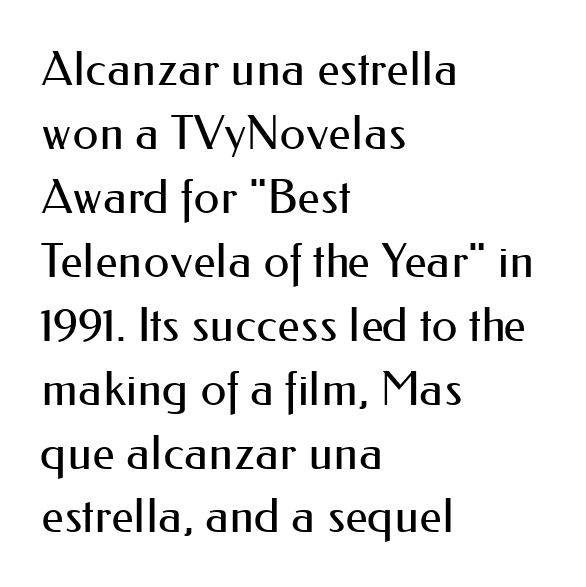
The image shows 47 px regular-weight sans-serif type, upright; set left-aligned, normal line spacing (1.36x), normal letter spacing, not underlined; medium stroke contrast and a small x-height.
